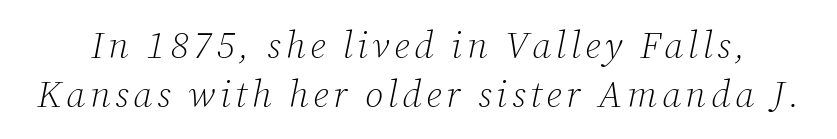
Q: Is the text bold? A: No.
Q: Is the text italic (slanted)? A: Yes, it leans right by about 12 degrees.
Q: Is the typeface a serif or a sans-serif typeface? A: Serif.
Q: Is the text underlined? A: No.
Q: Is the spacing between lines tight, normal or loose? A: Normal.
Q: Width (condensed, normal, or wide)? A: Normal.
Q: Stroke contrast? A: Low.
Q: x-height? A: Medium.
Q: Monospaced? A: No.
